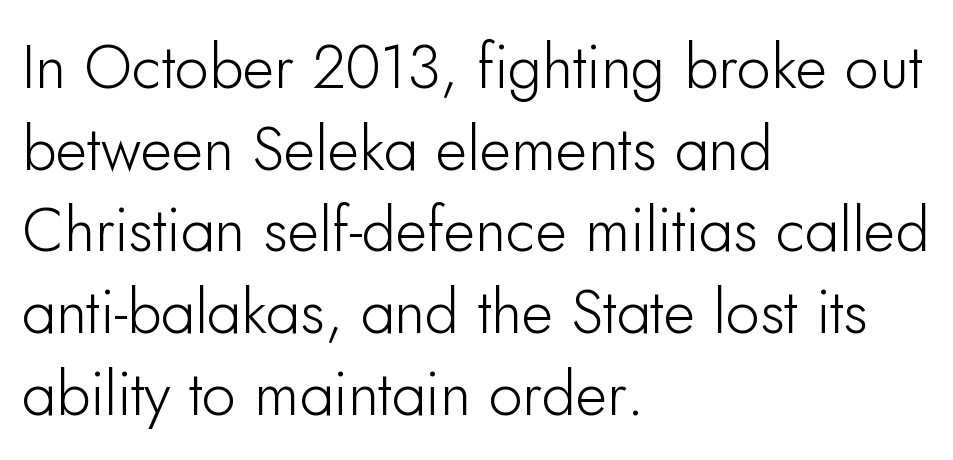
The image shows 61 px sans-serif type, upright; set left-aligned, normal line spacing (1.34x), normal letter spacing, not underlined; low stroke contrast and a small x-height.
